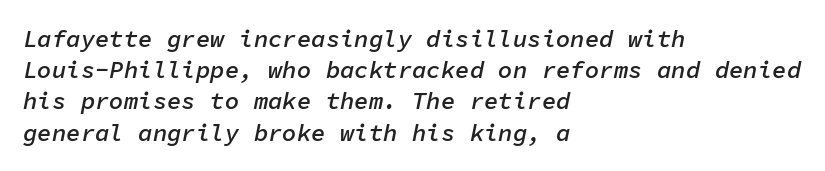
Q: Is the text bold? A: Semi-bold.
Q: Is the text italic (slanted)? A: Yes, it leans right by about 11 degrees.
Q: Is the text underlined? A: No.
Q: How is the paragraph aligned? A: Left-aligned.
Q: Is the spacing between letters normal or unusually wide? A: Normal.
Q: Is the spacing between lines tight, normal or loose? A: Normal.
